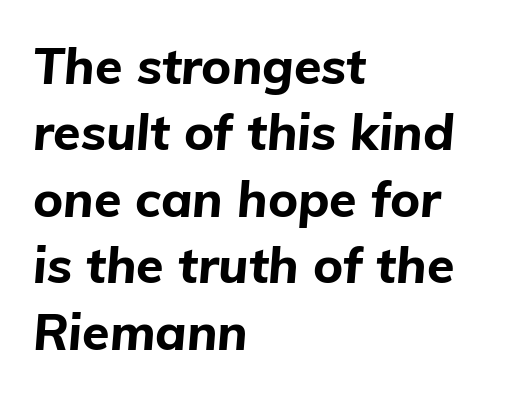
Designer's note — italics engaged. These lines carry a lot of weight — the face is fully bold. These lines sit exactly where default settings would place them. Casual observation: everything's shoved over to the left.
